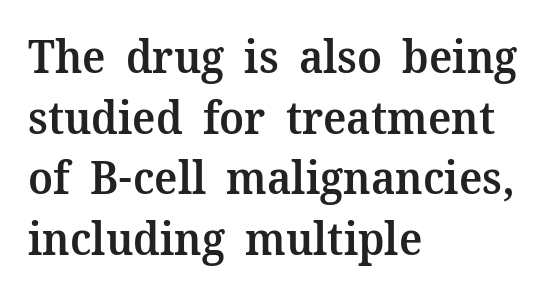
The rendering anchors every line to the left-hand side. Honestly, the letter spacing is just normal — you wouldn't notice it. Look at the bottom of the vertical strokes: they flare into serifs here. Glance below the letters and you will spot only blank space. The rendering uses natural spacing where letterforms have individual widths.
